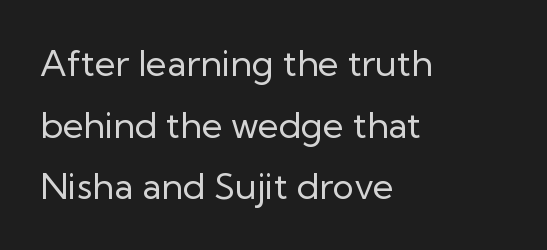
Q: Is the text bold? A: No.
Q: Is the text italic (slanted)? A: No, it is upright.
Q: Is the typeface a serif or a sans-serif typeface? A: Sans-serif.
Q: Is the text underlined? A: No.
Q: How is the paragraph aligned? A: Left-aligned.
Q: Is the spacing between letters normal or unusually wide? A: Normal.
Q: Width (condensed, normal, or wide)? A: Normal.
Q: Stroke contrast? A: Low.
Q: x-height? A: Medium.
Q: Monospaced? A: No.
